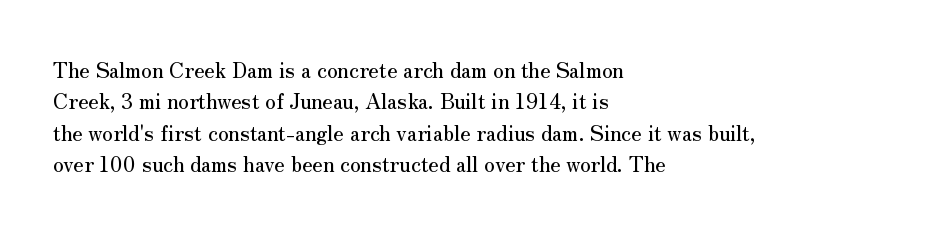
The image shows 21 px text type, upright; set left-aligned, normal line spacing (1.49x), normal letter spacing, not underlined.
